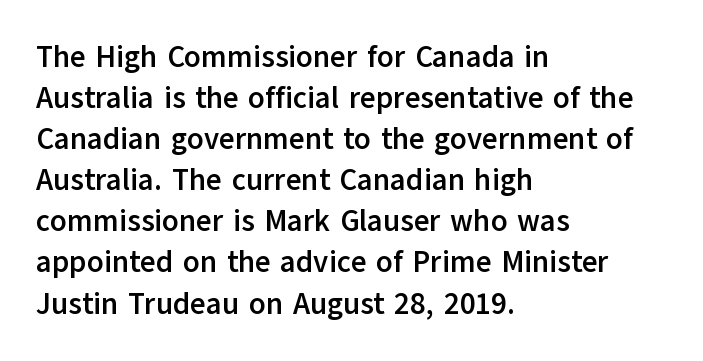
Which margin do the lines hug? The left one — the right edge is uneven. The space directly below the letters is spotless. What's the leading like? Ordinary, nothing unusual. A typesetter would call this proportional, since set widths differ per character. Italic? Not at all — the glyphs are vertical.
